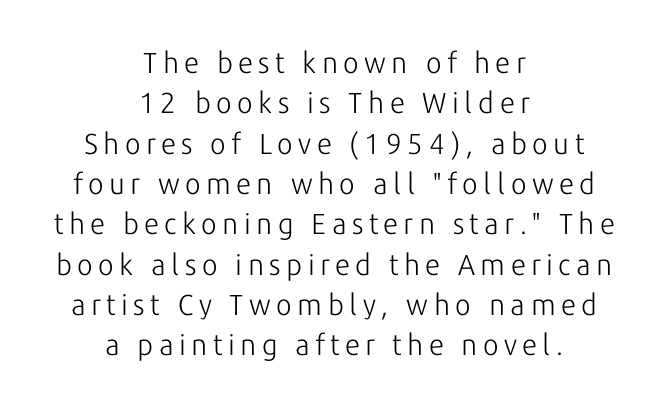
The image shows 29 px light sans-serif type, upright; set centered, normal line spacing (1.39x), not underlined; low stroke contrast and a medium x-height.
